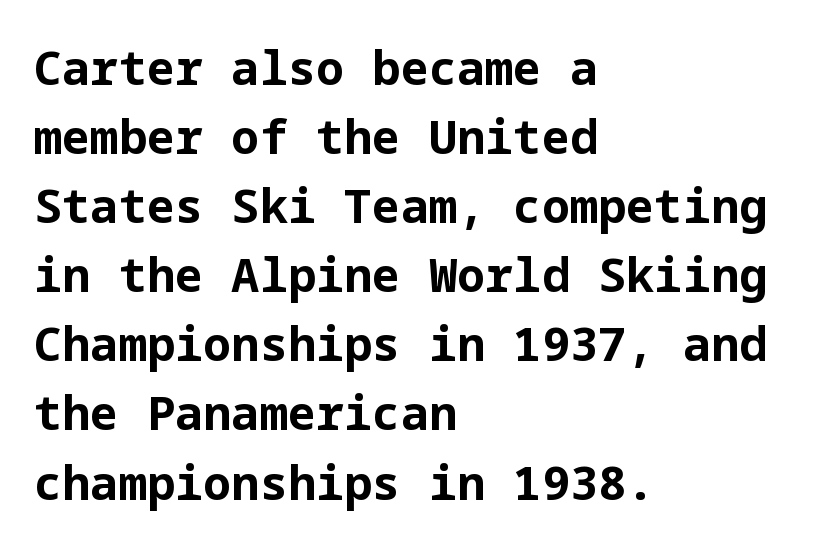
The image shows 47 px bold sans-serif type, upright; set left-aligned, normal line spacing (1.47x), normal letter spacing, not underlined; low stroke contrast and a medium x-height.
